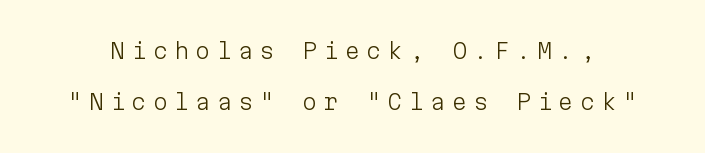
{"italic": "no", "bold": "no", "underline": "no", "line_spacing": "loose", "line_spacing_ratio": 2.32, "letter_spacing": "wide", "letter_spacing_em": 0.27, "glyph_px": 22}
